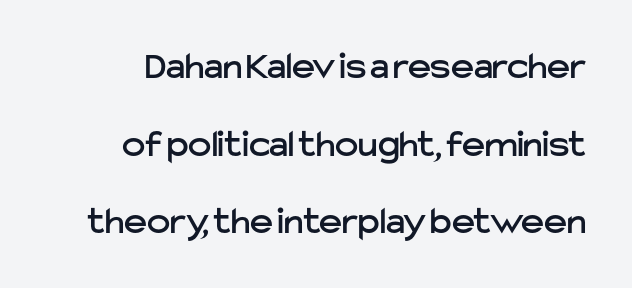
The image shows 39 px sans-serif type, upright; set loose line spacing (1.99x), normal letter spacing, not underlined; low stroke contrast and a medium x-height.
